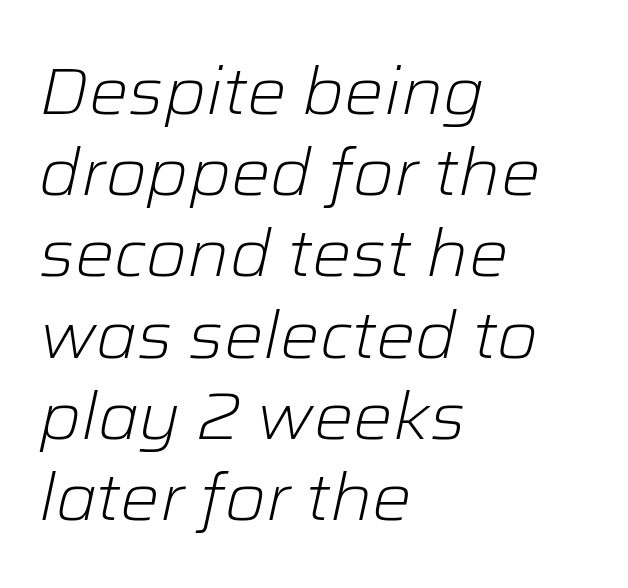
The image shows 66 px light type, italic (leaning right); set left-aligned, line spacing 1.23x, normal letter spacing, not underlined; low stroke contrast and a medium x-height.
